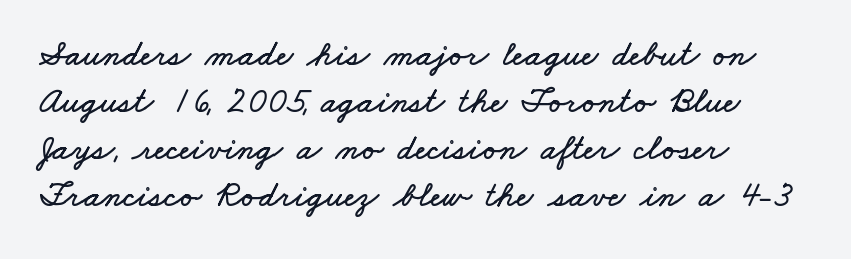
{"width": "wide", "stroke_contrast": "low", "x_height": "small", "monospaced": "no", "underline": "no", "align": "left", "line_spacing": "normal", "line_spacing_ratio": 1.31, "letter_spacing": "normal", "letter_spacing_em": 0.0, "glyph_px": 36}
